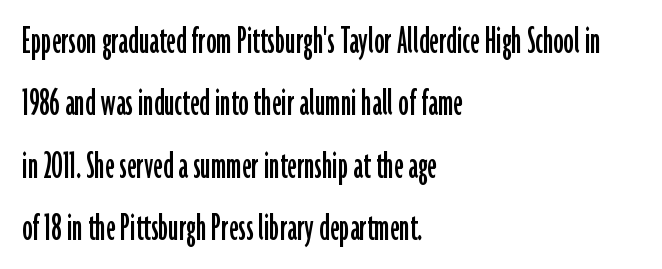
Q: Is the text italic (slanted)? A: No, it is upright.
Q: Is the typeface a serif or a sans-serif typeface? A: Sans-serif.
Q: Is the text underlined? A: No.
Q: How is the paragraph aligned? A: Left-aligned.
Q: Is the spacing between letters normal or unusually wide? A: Normal.
Q: Is the spacing between lines tight, normal or loose? A: Normal.
Q: Width (condensed, normal, or wide)? A: Condensed.
Q: Stroke contrast? A: Low.
Q: x-height? A: Medium.
Q: Monospaced? A: No.
